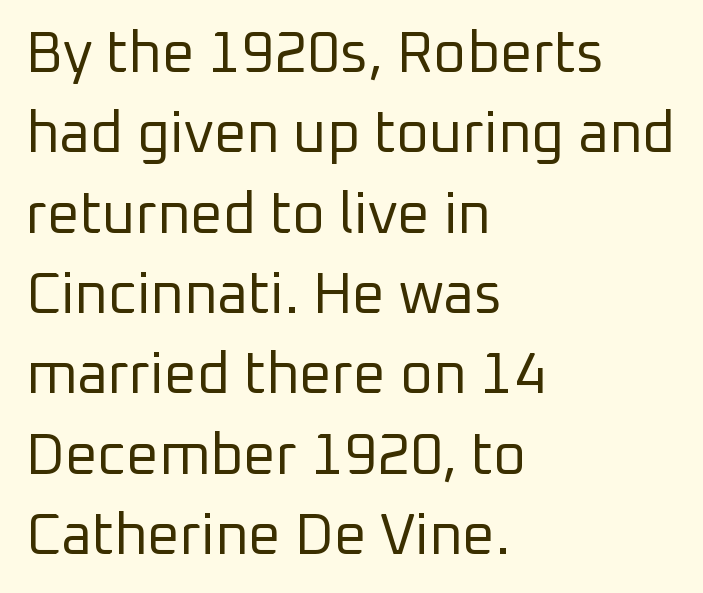
The image shows 57 px regular-weight sans-serif type, upright; set left-aligned, normal line spacing (1.41x), normal letter spacing, not underlined; low stroke contrast and a medium x-height.
